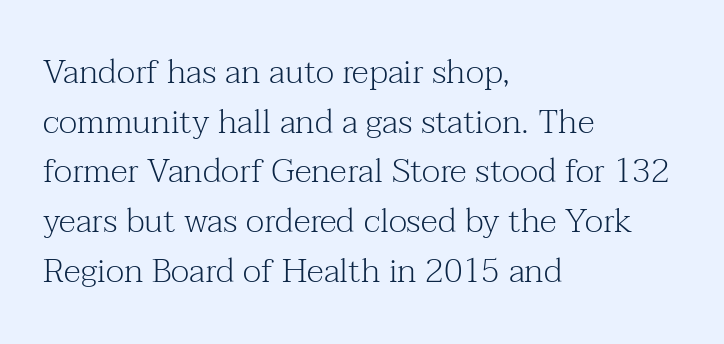
Font category for this specimen: serif. This sample uses an upright cut, with every glyph sitting square on the baseline. The face used here is rendered with its standard letterfit. The passage shown is not bold in any degree.
